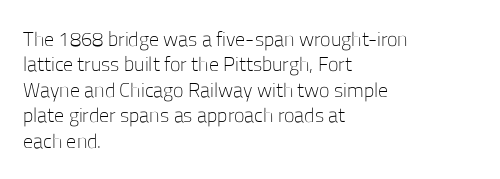
The image shows 20 px text type, upright; set left-aligned, normal line spacing (1.27x), normal letter spacing, not underlined.
